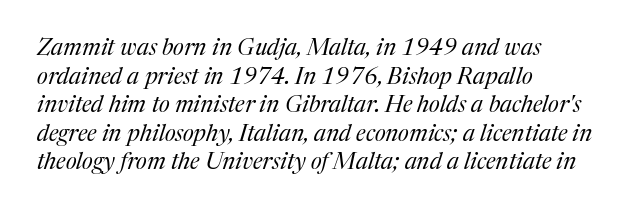
Q: Is the text bold? A: No.
Q: Is the text italic (slanted)? A: Yes, it leans right by about 17 degrees.
Q: Is the text underlined? A: No.
Q: How is the paragraph aligned? A: Left-aligned.
Q: Is the spacing between letters normal or unusually wide? A: Normal.
